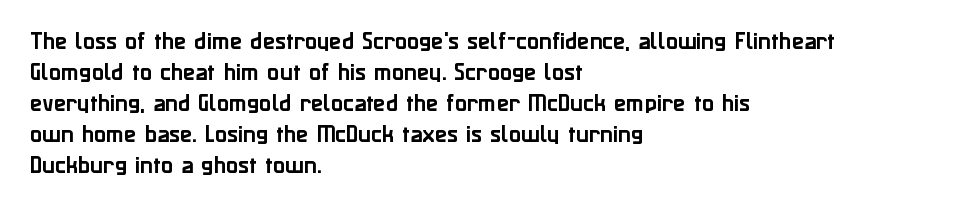
Layout note: lines flush left. Designer's note — italics off, roman on. The baseline area is clear. Reading down the column, the eye jumps a familiar distance to each next line. Default kerning and tracking; the words read as compact shapes.
